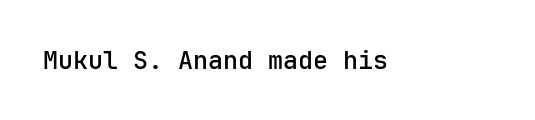
The image shows 25 px text type, upright; set normal letter spacing, not underlined.
